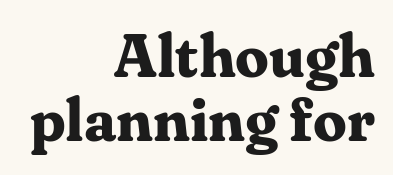
This sample uses a serif face. Looks like regular typesetting: each glyph gets only the width it needs. This block would grow much taller if given ordinary leading; it's compressed now. Posture: vertical. The rendering anchors every line to the right-hand side.
